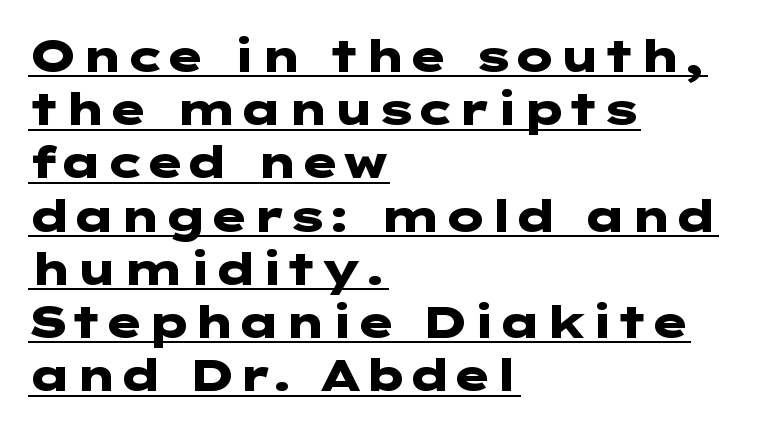
The image shows 44 px heavy, wide sans-serif type, upright; set left-aligned, line spacing 1.21x, normal letter spacing, underlined; low stroke contrast and a medium x-height.
